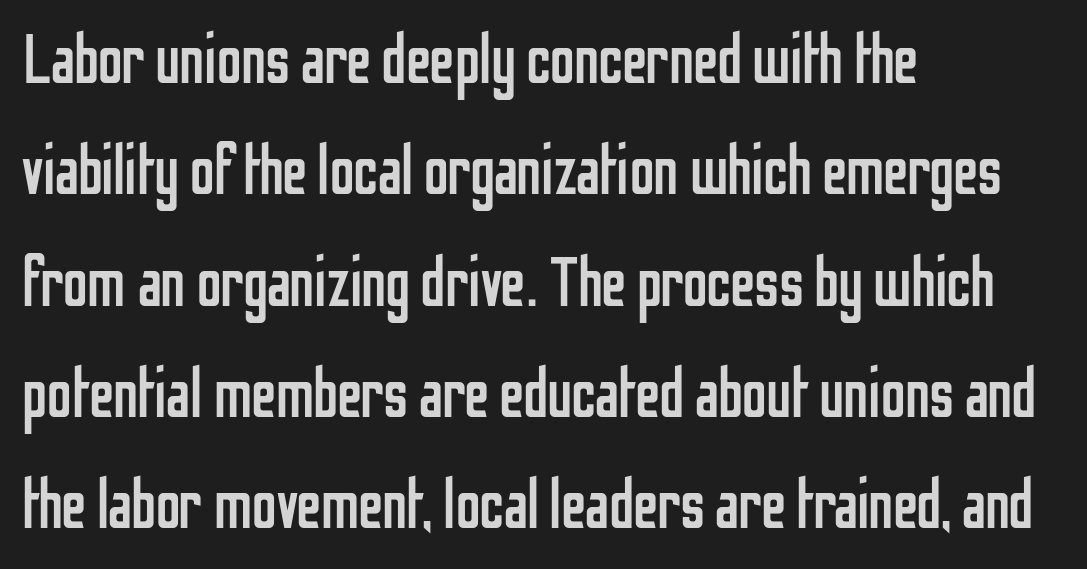
Caption: multi-line text, flush left, ragged right. No extra ink here — the face is not bold. This sample uses plain, unmodified letter spacing. Examine the stroke ends and you'll find no serifs.
